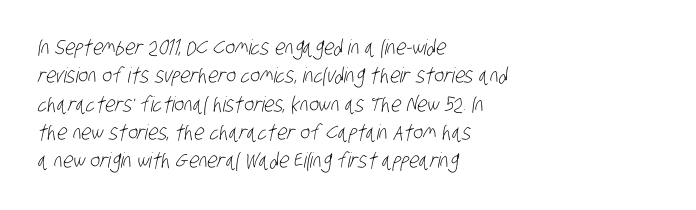
The specimen omits any rule beneath the text block's lines. The setting favours the left margin, as ordinary paragraphs usually do. How are the letters spaced? Ordinarily, with no added tracking. The passage shown stacks its lines at a standard gap.
